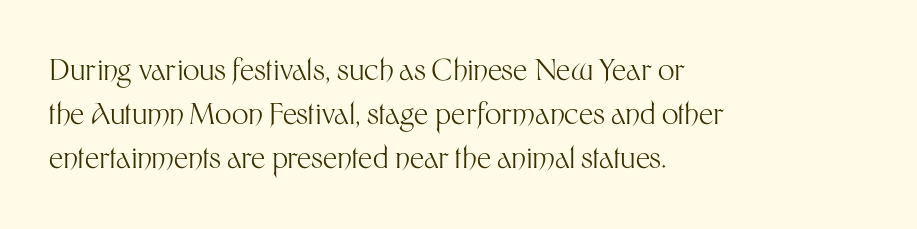
The image shows 29 px light sans-serif type, upright; set left-aligned, normal line spacing (1.52x), normal letter spacing, not underlined; medium stroke contrast and a medium x-height.
